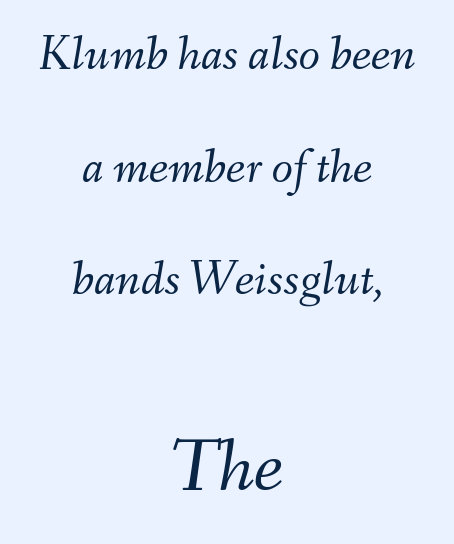
Rule under the text: the space is simply empty. Look at the tracking — it's just the regular setting, nothing added. These lines were composed using italics. The emphasis by scale lands on block number two, below. Airy leading.
